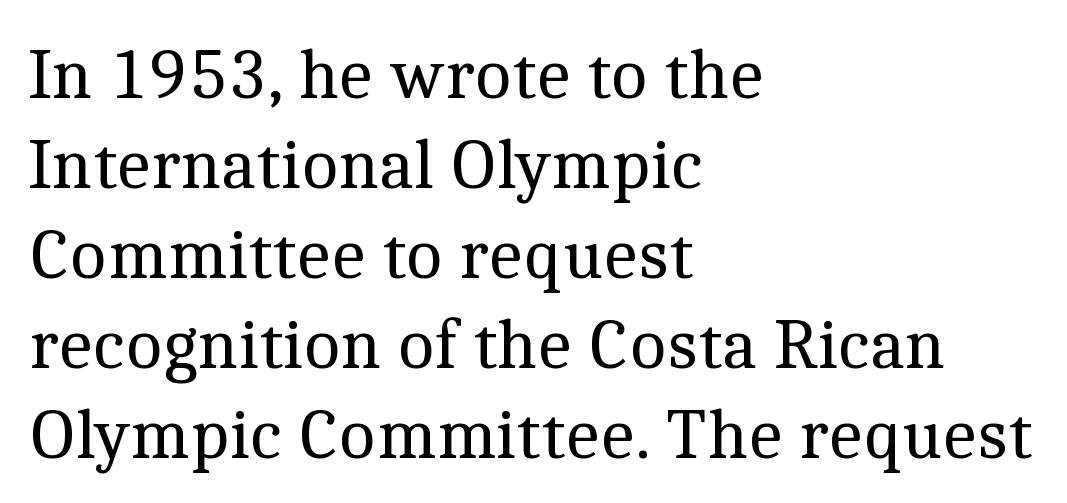
Q: Is the text bold? A: No.
Q: Is the text italic (slanted)? A: No, it is upright.
Q: Is the typeface a serif or a sans-serif typeface? A: Serif.
Q: Is the text underlined? A: No.
Q: How is the paragraph aligned? A: Left-aligned.
Q: Is the spacing between letters normal or unusually wide? A: Normal.
Q: Is the spacing between lines tight, normal or loose? A: Normal.
Q: Width (condensed, normal, or wide)? A: Normal.
Q: x-height? A: Medium.
Q: Monospaced? A: No.
